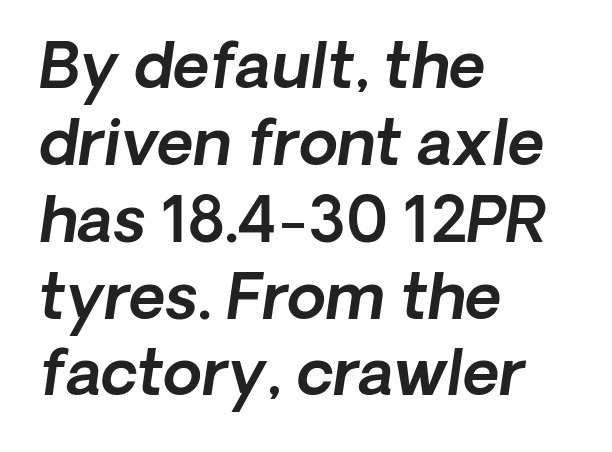
{"italic": "yes", "lean": "right", "slant_degrees": 8, "width": "normal", "x_height": "medium", "monospaced": "no", "underline": "no", "align": "left", "line_spacing_ratio": 1.22, "letter_spacing": "normal", "letter_spacing_em": 0.0, "glyph_px": 63}
